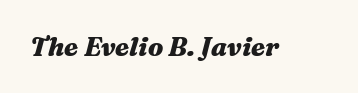
{"italic": "yes", "lean": "right", "slant_degrees": 16, "bold": "yes", "underline": "no", "letter_spacing": "normal", "letter_spacing_em": 0.0, "glyph_px": 26}
